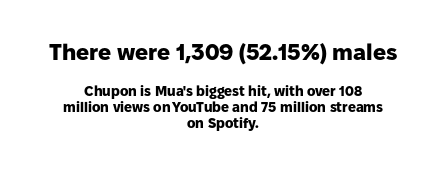
{"italic": "no", "bold": "yes", "underline": "no", "align": "center", "line_spacing": "tight", "line_spacing_ratio": 1.12, "letter_spacing": "normal", "letter_spacing_em": 0.0, "larger_block": "first", "size_ratio": 1.64, "glyph_px": 23}
